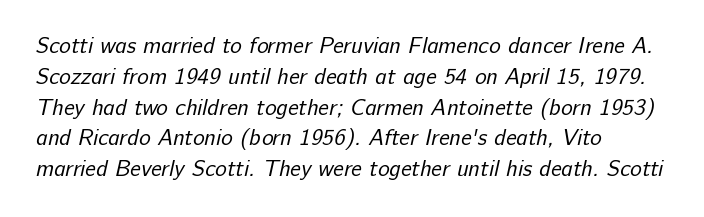
{"bold": "no", "underline": "no", "align": "left", "line_spacing": "normal", "line_spacing_ratio": 1.4, "letter_spacing": "normal", "letter_spacing_em": 0.0, "glyph_px": 22}
